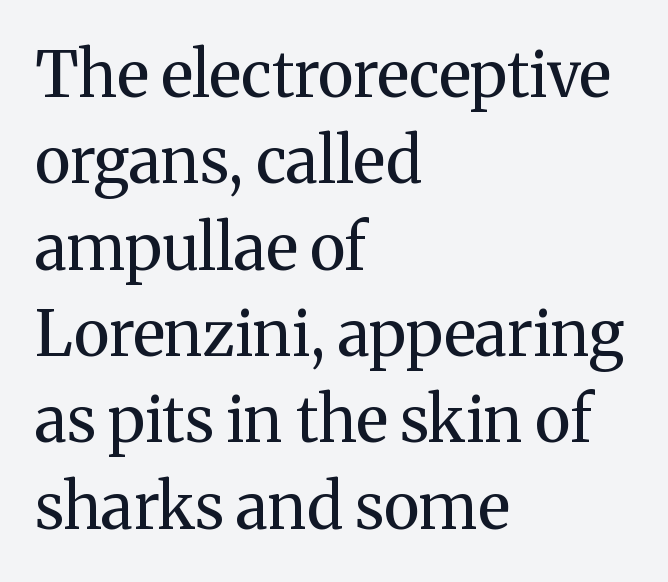
Q: Is the text bold? A: No.
Q: Is the text italic (slanted)? A: No, it is upright.
Q: Is the typeface a serif or a sans-serif typeface? A: Serif.
Q: Is the text underlined? A: No.
Q: How is the paragraph aligned? A: Left-aligned.
Q: Is the spacing between letters normal or unusually wide? A: Normal.
Q: Is the spacing between lines tight, normal or loose? A: Normal.
Q: Width (condensed, normal, or wide)? A: Normal.
Q: Stroke contrast? A: Medium.
Q: x-height? A: Medium.
Q: Monospaced? A: No.
